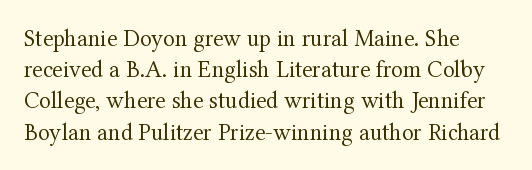
The image shows 24 px text type, upright; set left-aligned, normal line spacing (1.3x), normal letter spacing, not underlined.
